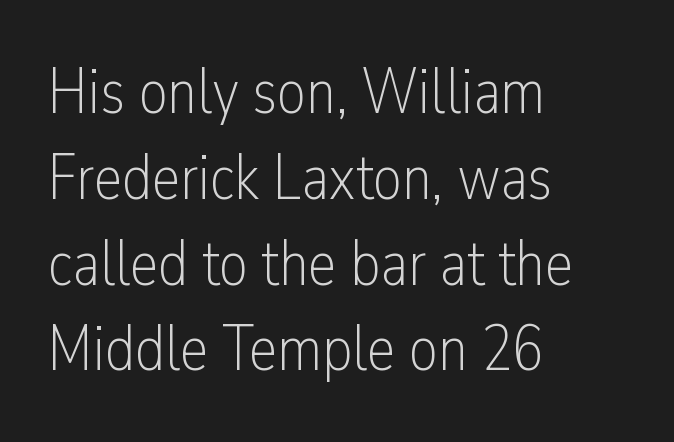
The image shows 64 px light, condensed sans-serif type, upright; set left-aligned, normal line spacing (1.34x), normal letter spacing, not underlined; low stroke contrast and a medium x-height.
